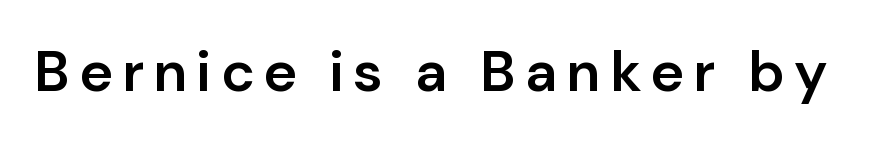
You can tell from the bare stems that sans-serif type was used. The baseline area is clear. Every character sits straight up, as roman type does. A bit beefed up — I'd call it semibold rather than bold.
